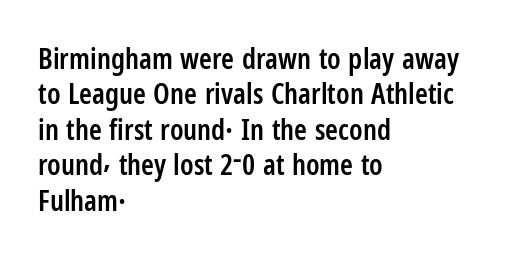
{"serif": "no", "italic": "no", "bold": "semi", "weight": "semibold", "width": "condensed", "stroke_contrast": "low", "x_height": "medium", "monospaced": "no", "underline": "no", "align": "left", "line_spacing_ratio": 1.22, "letter_spacing": "normal", "letter_spacing_em": 0.0, "glyph_px": 29}
